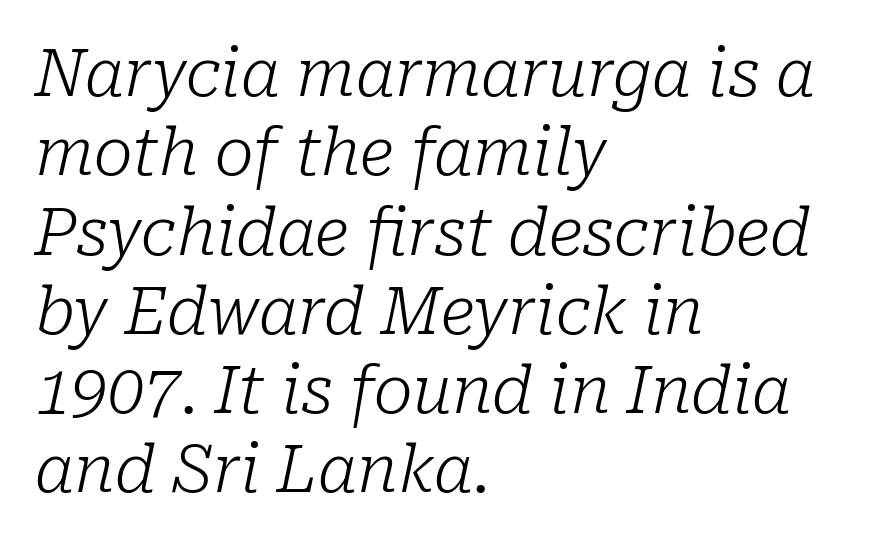
Q: Is the text bold? A: No.
Q: Is the text italic (slanted)? A: Yes, it leans right by about 10 degrees.
Q: Is the typeface a serif or a sans-serif typeface? A: Serif.
Q: Is the text underlined? A: No.
Q: How is the paragraph aligned? A: Left-aligned.
Q: Is the spacing between letters normal or unusually wide? A: Normal.
Q: Width (condensed, normal, or wide)? A: Normal.
Q: Stroke contrast? A: Low.
Q: x-height? A: Medium.
Q: Monospaced? A: No.
